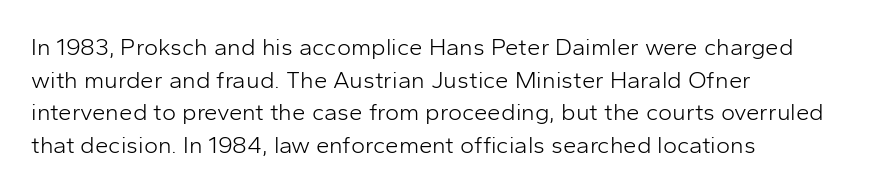
{"italic": "no", "bold": "no", "underline": "no", "align": "left", "line_spacing": "normal", "line_spacing_ratio": 1.36, "letter_spacing": "normal", "letter_spacing_em": 0.0, "glyph_px": 24}
